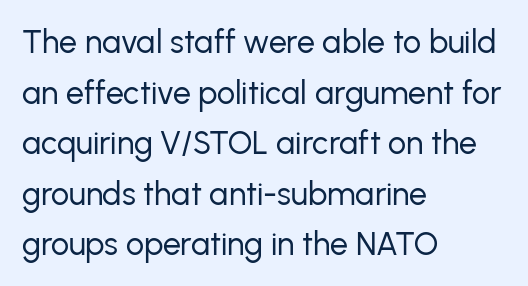
{"serif": "no", "italic": "no", "bold": "no", "weight": "regular", "width": "normal", "stroke_contrast": "low", "x_height": "medium", "monospaced": "no", "underline": "no", "align": "left", "line_spacing": "normal", "line_spacing_ratio": 1.58, "letter_spacing": "normal", "letter_spacing_em": 0.0, "glyph_px": 32}
